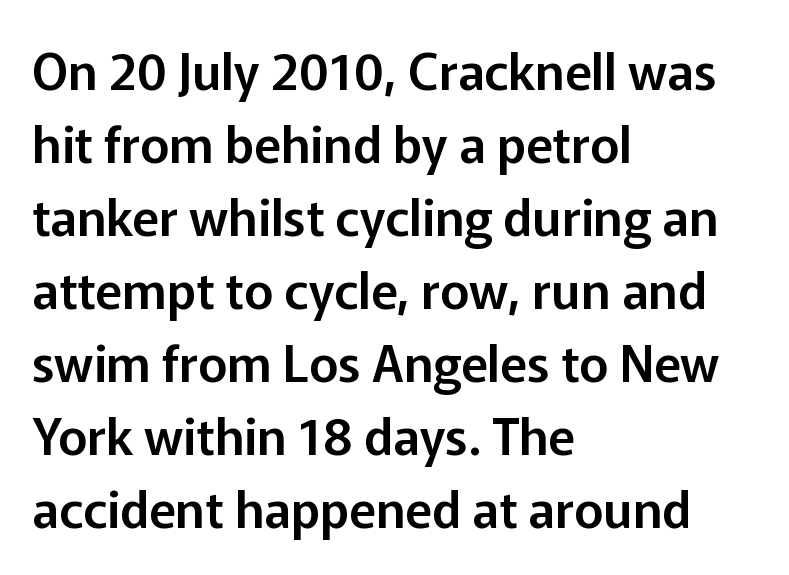
Q: Is the text italic (slanted)? A: No, it is upright.
Q: Is the typeface a serif or a sans-serif typeface? A: Sans-serif.
Q: Is the text underlined? A: No.
Q: How is the paragraph aligned? A: Left-aligned.
Q: Is the spacing between letters normal or unusually wide? A: Normal.
Q: Is the spacing between lines tight, normal or loose? A: Normal.
Q: Width (condensed, normal, or wide)? A: Normal.
Q: Stroke contrast? A: Low.
Q: x-height? A: Medium.
Q: Monospaced? A: No.
